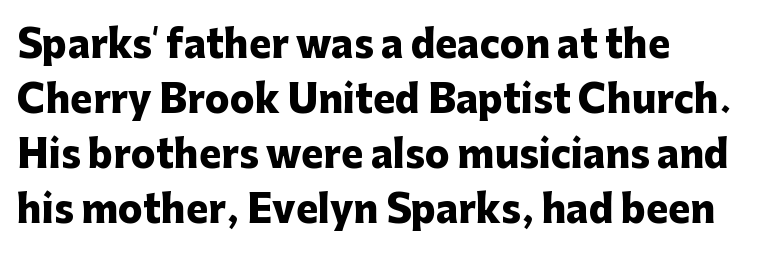
The image shows 37 px heavy sans-serif type, upright; set left-aligned, normal line spacing (1.49x), normal letter spacing, not underlined; low stroke contrast and a medium x-height.
